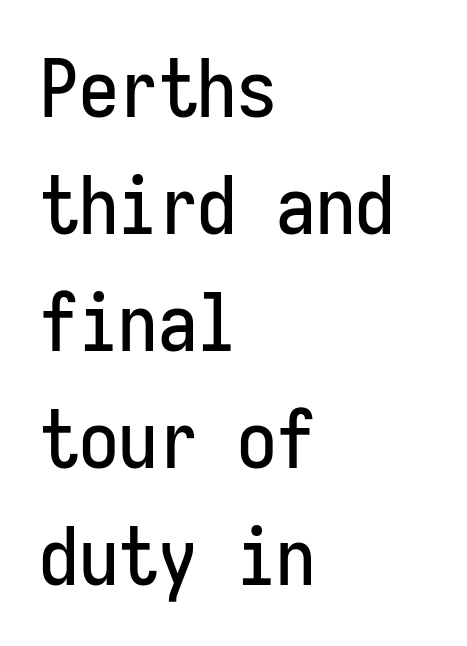
Q: Is the text italic (slanted)? A: No, it is upright.
Q: Is the typeface a serif or a sans-serif typeface? A: Sans-serif.
Q: Is the text underlined? A: No.
Q: How is the paragraph aligned? A: Left-aligned.
Q: Is the spacing between letters normal or unusually wide? A: Normal.
Q: Is the spacing between lines tight, normal or loose? A: Normal.
Q: Width (condensed, normal, or wide)? A: Condensed.
Q: Stroke contrast? A: Low.
Q: x-height? A: Medium.
Q: Monospaced? A: Yes.
